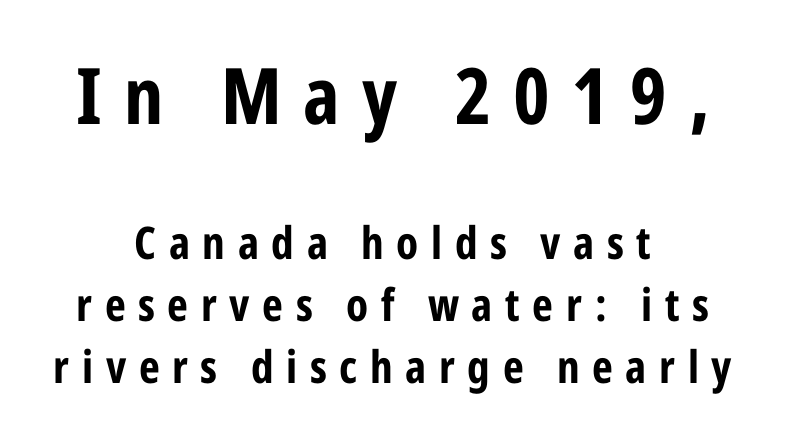
Every letter is thick-stroked: bold, no question. These lines are composed in type without serifs. Rows of type keep a routine distance in the vertical direction. Larger block? The one above; the one below is distinctly smaller. Plain, unruled lines of type.
